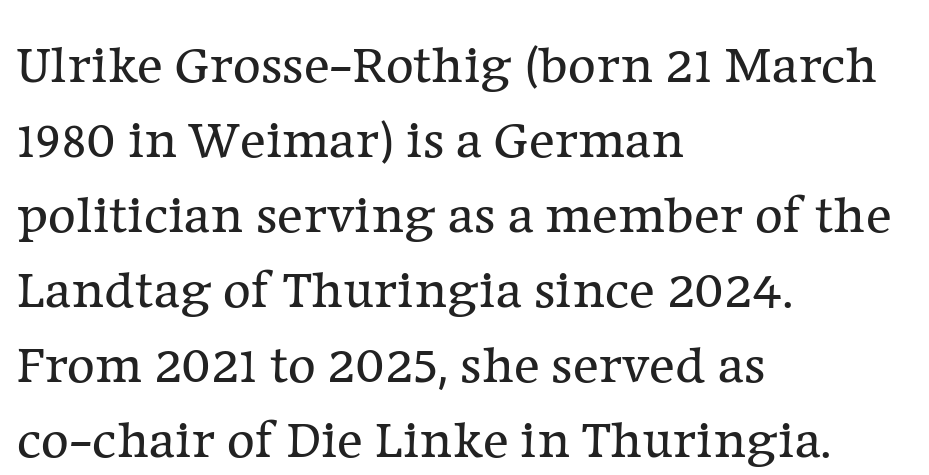
Q: Is the text bold? A: No.
Q: Is the text italic (slanted)? A: No, it is upright.
Q: Is the typeface a serif or a sans-serif typeface? A: Serif.
Q: Is the text underlined? A: No.
Q: How is the paragraph aligned? A: Left-aligned.
Q: Is the spacing between letters normal or unusually wide? A: Normal.
Q: Is the spacing between lines tight, normal or loose? A: Normal.
Q: Width (condensed, normal, or wide)? A: Normal.
Q: Stroke contrast? A: Low.
Q: x-height? A: Medium.
Q: Monospaced? A: No.
